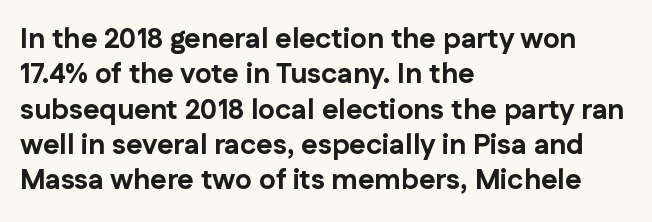
The specimen omits any rule beneath the text block's lines. Characters follow at the spacing the type designer built in. If you measured baseline to baseline, you'd find a middling distance. This rendering uses left alignment, leaving the right contour irregular. Look at the bottom of the vertical strokes: they stop flat, with no serifs.
